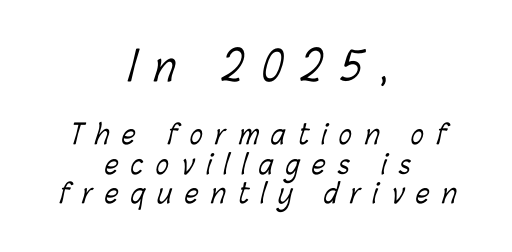
The image shows 40 px light, condensed type; set centered, tight line spacing (1.1x), unusually wide letter spacing (+0.46 em), not underlined; the first (top) block is 1.48x larger; low stroke contrast and a medium x-height.
